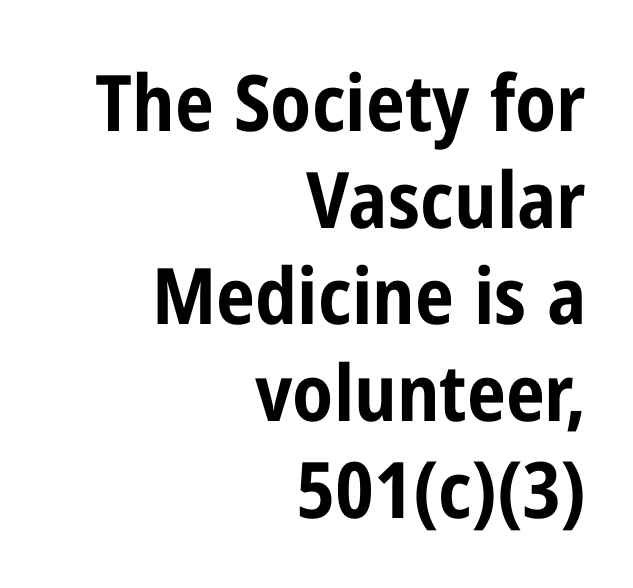
The image shows 78 px bold, condensed sans-serif type, upright; set right-aligned, line spacing 1.24x, normal letter spacing, not underlined; low stroke contrast and a medium x-height.
